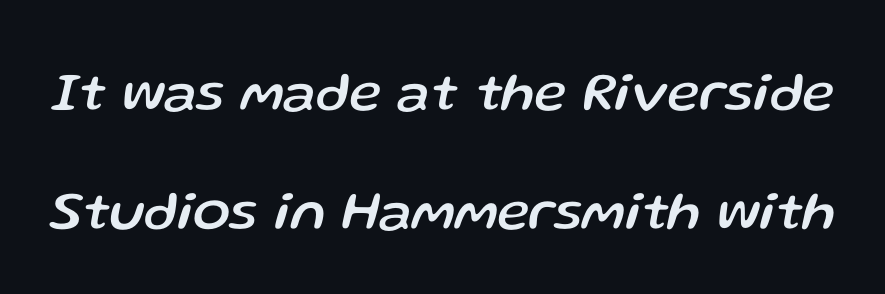
The image shows 55 px text type, italic (leaning right); set loose line spacing (2.17x), normal letter spacing, not underlined; low stroke contrast and a medium x-height.
